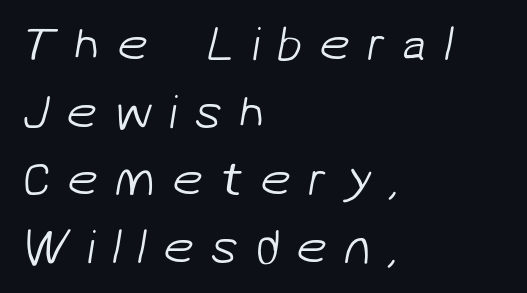
Q: Is the text bold? A: No.
Q: Is the typeface a serif or a sans-serif typeface? A: Sans-serif.
Q: Is the text underlined? A: No.
Q: How is the paragraph aligned? A: Left-aligned.
Q: Is the spacing between letters normal or unusually wide? A: Unusually wide.
Q: Is the spacing between lines tight, normal or loose? A: Normal.
Q: Width (condensed, normal, or wide)? A: Normal.
Q: Stroke contrast? A: Low.
Q: x-height? A: Medium.
Q: Monospaced? A: No.
